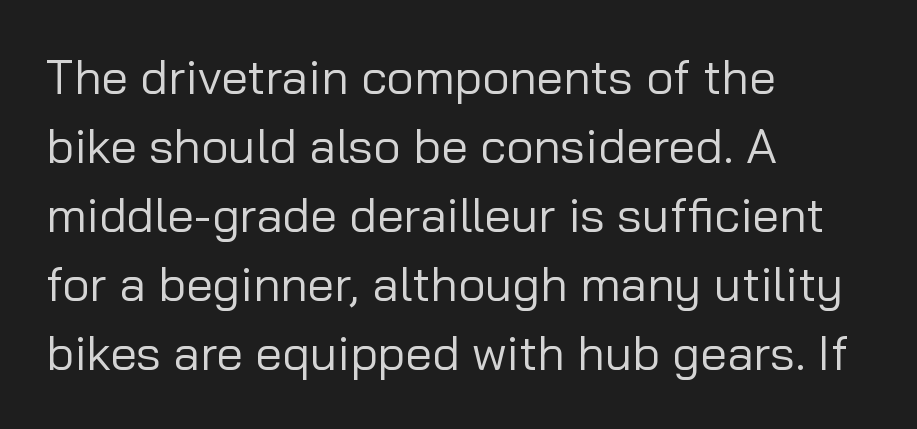
{"serif": "no", "italic": "no", "bold": "no", "weight": "regular", "width": "normal", "stroke_contrast": "low", "x_height": "medium", "monospaced": "no", "underline": "no", "align": "left", "line_spacing": "normal", "line_spacing_ratio": 1.44, "letter_spacing": "normal", "letter_spacing_em": 0.0, "glyph_px": 48}
